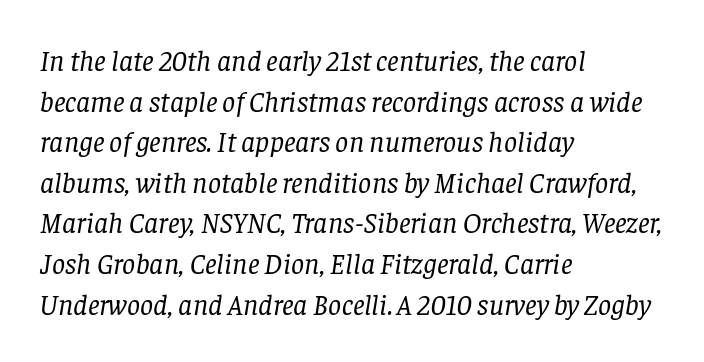
{"serif": "yes", "italic": "yes", "lean": "right", "slant_degrees": 8, "bold": "no", "weight": "regular", "width": "normal", "stroke_contrast": "low", "x_height": "large", "monospaced": "no", "underline": "no", "align": "left", "line_spacing": "normal", "line_spacing_ratio": 1.4, "letter_spacing": "normal", "letter_spacing_em": 0.0, "glyph_px": 29}
